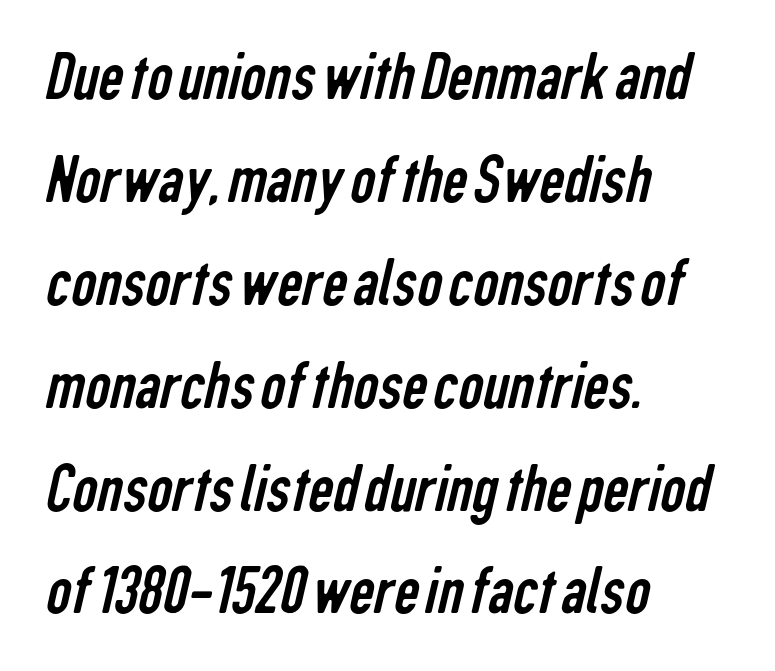
The image shows 70 px regular-weight, condensed sans-serif type; set left-aligned, normal line spacing (1.47x), normal letter spacing, not underlined; low stroke contrast and a medium x-height.
